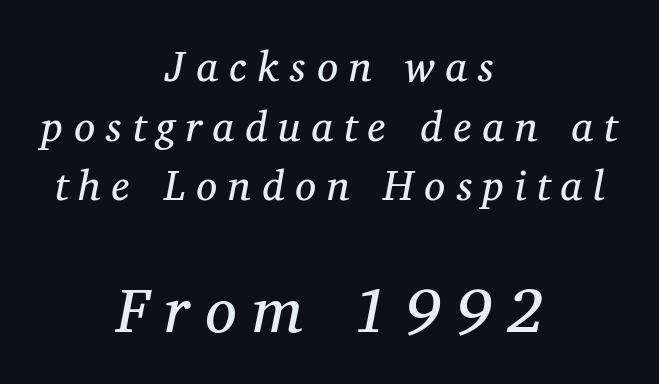
{"serif": "yes", "italic": "yes", "lean": "right", "slant_degrees": 11, "bold": "no", "weight": "regular", "width": "normal", "stroke_contrast": "medium", "x_height": "medium", "monospaced": "no", "underline": "no", "align": "center", "line_spacing": "normal", "line_spacing_ratio": 1.42, "letter_spacing": "wide", "letter_spacing_em": 0.26, "larger_block": "second", "size_ratio": 1.5, "glyph_px": 63}
